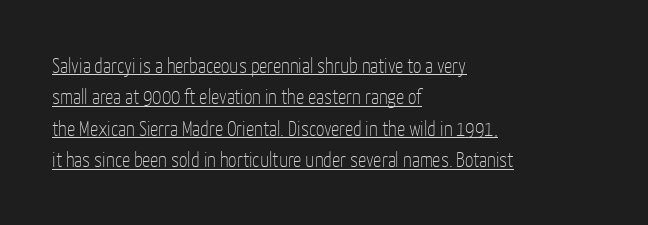
Posture: straight, roman, zero tilt. The specimen includes a rule beneath the text block's lines. A typesetter would call this leading conventional body-copy spacing. The letters sit at their default tracking, neither squeezed nor spread.
